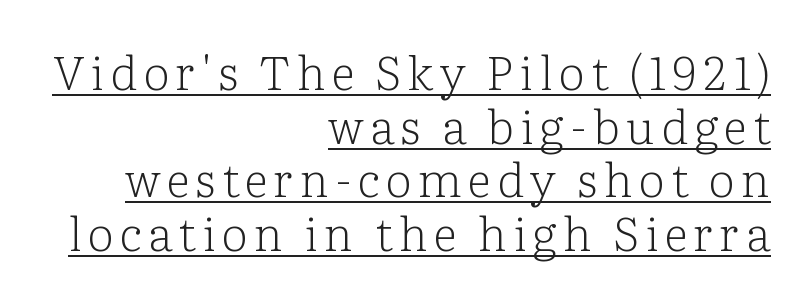
Q: Is the text bold? A: No.
Q: Is the text italic (slanted)? A: No, it is upright.
Q: Is the typeface a serif or a sans-serif typeface? A: Serif.
Q: Is the text underlined? A: Yes.
Q: How is the paragraph aligned? A: Right-aligned.
Q: Is the spacing between lines tight, normal or loose? A: Tight.
Q: Width (condensed, normal, or wide)? A: Normal.
Q: Stroke contrast? A: Low.
Q: x-height? A: Medium.
Q: Monospaced? A: No.
